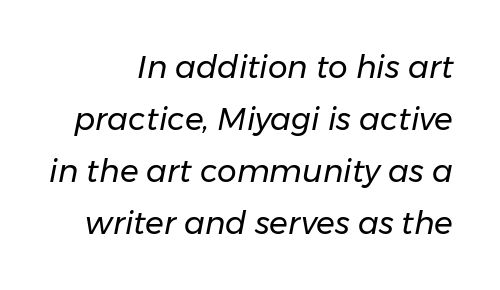
The image shows 31 px regular-weight type, italic (leaning right); set normal line spacing (1.68x), normal letter spacing, not underlined; low stroke contrast and a medium x-height.
